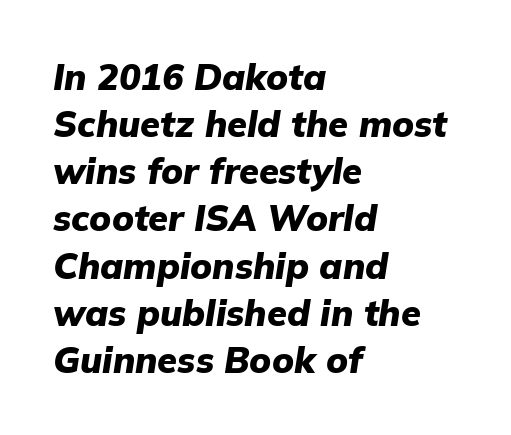
Notice how thick the strokes are: this is what a full bold looks like. Check under the words: just untouched page. Horizontally, the lines are justified to the leading edge only. Observe the ordinary spacing: letters are neighbours, not strangers. The rows are spaced the way most documents space them.
